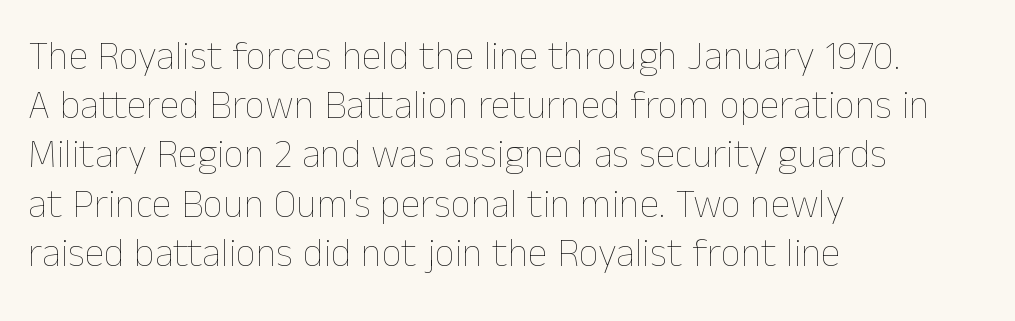
Q: Is the text bold? A: No.
Q: Is the text italic (slanted)? A: No, it is upright.
Q: Is the text underlined? A: No.
Q: How is the paragraph aligned? A: Left-aligned.
Q: Is the spacing between letters normal or unusually wide? A: Normal.
Q: Width (condensed, normal, or wide)? A: Normal.
Q: Stroke contrast? A: Low.
Q: x-height? A: Medium.
Q: Monospaced? A: No.
